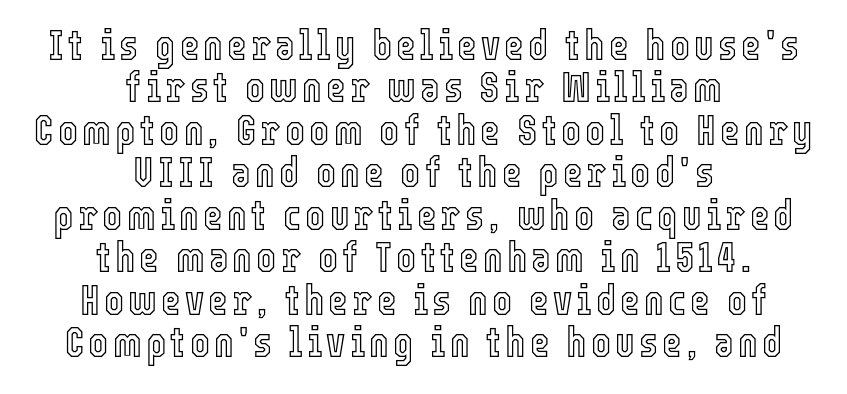
{"italic": "no", "width": "condensed", "x_height": "medium", "monospaced": "no", "underline": "no", "align": "center", "line_spacing": "tight", "line_spacing_ratio": 1.01, "glyph_px": 42}
